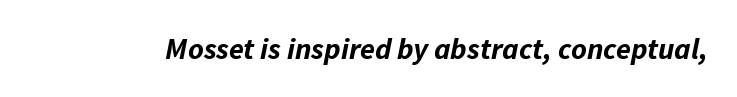
The image shows 30 px bold type, italic (leaning right); set normal letter spacing, not underlined; low stroke contrast and a medium x-height.
